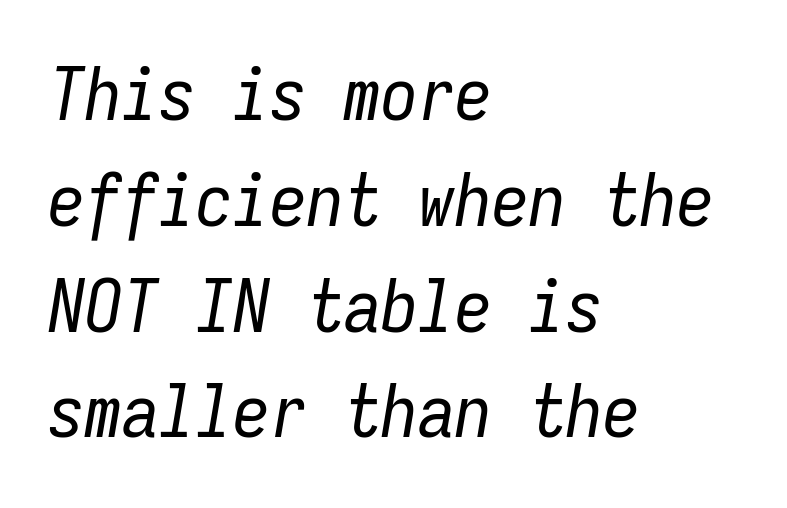
The image shows 74 px regular-weight, condensed type, italic (leaning right), monospaced; set left-aligned, normal line spacing (1.43x), normal letter spacing, not underlined; low stroke contrast and a medium x-height.
